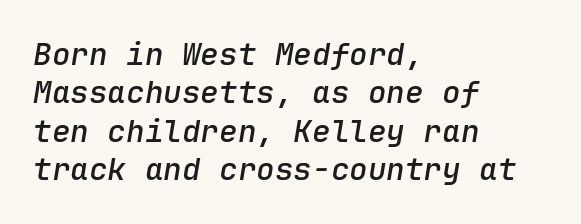
The image shows 31 px semibold type, italic (leaning right), monospaced; set left-aligned, line spacing 1.24x, normal letter spacing, not underlined; low stroke contrast and a medium x-height.
